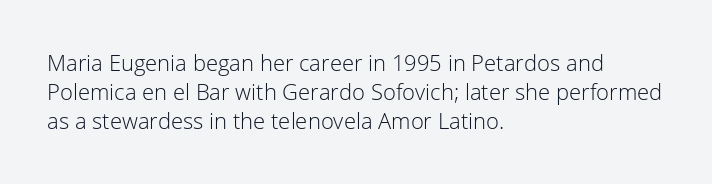
Q: Is the text bold? A: No.
Q: Is the text italic (slanted)? A: No, it is upright.
Q: Is the text underlined? A: No.
Q: How is the paragraph aligned? A: Left-aligned.
Q: Is the spacing between letters normal or unusually wide? A: Normal.
Q: Is the spacing between lines tight, normal or loose? A: Normal.
